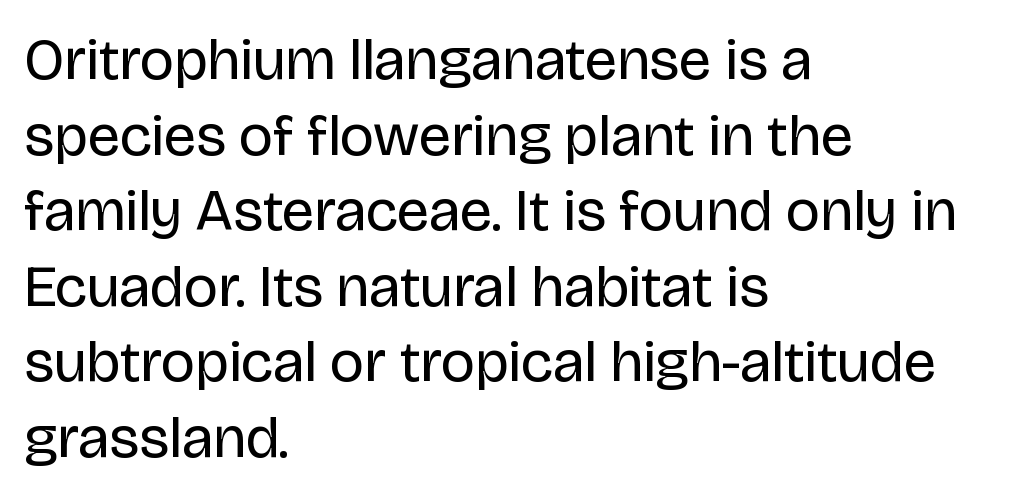
The rendering uses natural spacing where letterforms have individual widths. These glyphs show unthickened strokes, regular width or finer. In terms of letterform style, serifs are entirely absent. Each row of text sits above clean, open space.
